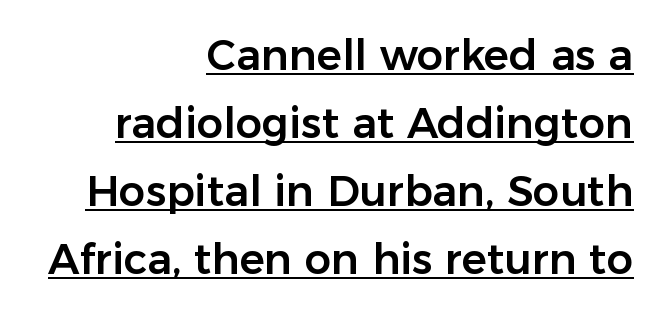
Q: Is the text italic (slanted)? A: No, it is upright.
Q: Is the typeface a serif or a sans-serif typeface? A: Sans-serif.
Q: Is the text underlined? A: Yes.
Q: How is the paragraph aligned? A: Right-aligned.
Q: Is the spacing between letters normal or unusually wide? A: Normal.
Q: Is the spacing between lines tight, normal or loose? A: Normal.
Q: Width (condensed, normal, or wide)? A: Normal.
Q: Stroke contrast? A: Low.
Q: x-height? A: Medium.
Q: Monospaced? A: No.
